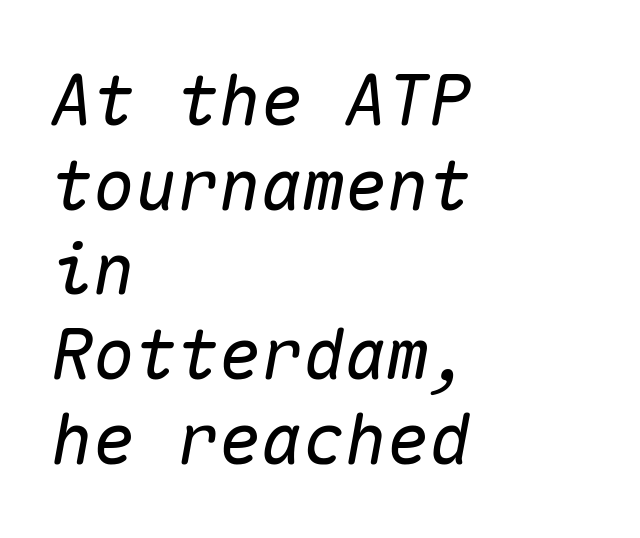
Q: Is the text italic (slanted)? A: Yes, it leans right by about 10 degrees.
Q: Is the text underlined? A: No.
Q: How is the paragraph aligned? A: Left-aligned.
Q: Is the spacing between letters normal or unusually wide? A: Normal.
Q: Width (condensed, normal, or wide)? A: Normal.
Q: Stroke contrast? A: Medium.
Q: x-height? A: Medium.
Q: Monospaced? A: Yes.
